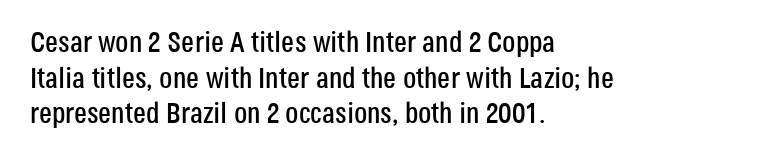
Q: Is the text italic (slanted)? A: No, it is upright.
Q: Is the typeface a serif or a sans-serif typeface? A: Sans-serif.
Q: Is the text underlined? A: No.
Q: How is the paragraph aligned? A: Left-aligned.
Q: Is the spacing between letters normal or unusually wide? A: Normal.
Q: Width (condensed, normal, or wide)? A: Condensed.
Q: Stroke contrast? A: Low.
Q: x-height? A: Large.
Q: Monospaced? A: No.
